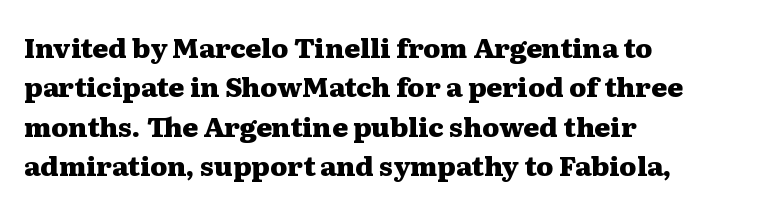
Q: Is the text bold? A: Yes.
Q: Is the text italic (slanted)? A: No, it is upright.
Q: Is the text underlined? A: No.
Q: How is the paragraph aligned? A: Left-aligned.
Q: Is the spacing between letters normal or unusually wide? A: Normal.
Q: Is the spacing between lines tight, normal or loose? A: Normal.
